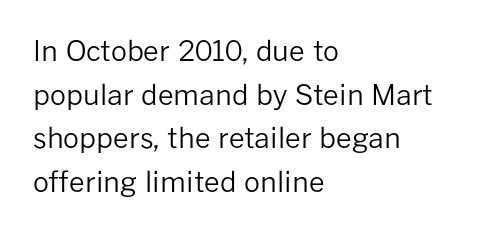
{"serif": "no", "italic": "no", "bold": "no", "weight": "regular", "width": "normal", "stroke_contrast": "low", "x_height": "medium", "monospaced": "no", "underline": "no", "align": "left", "line_spacing": "normal", "line_spacing_ratio": 1.56, "letter_spacing": "normal", "letter_spacing_em": 0.0, "glyph_px": 28}
